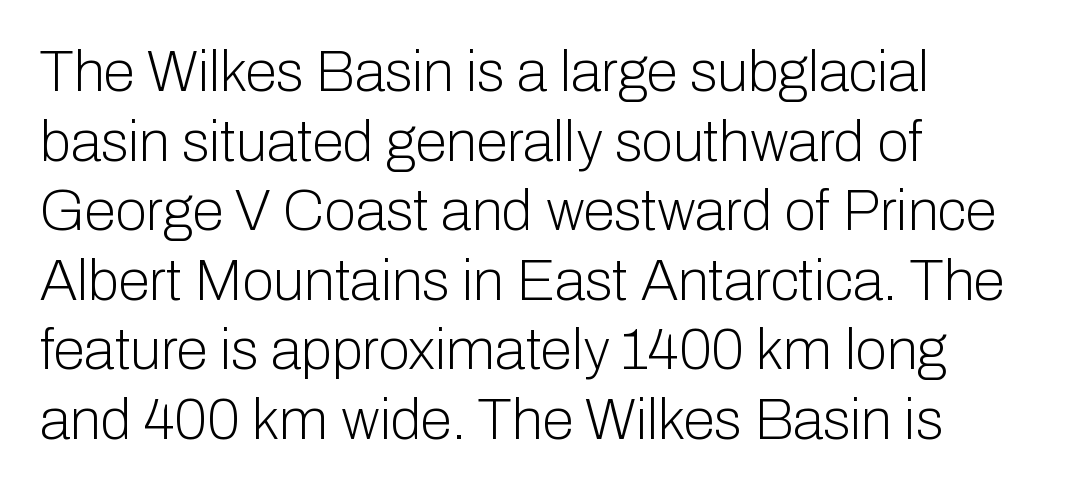
Q: Is the text bold? A: No.
Q: Is the text italic (slanted)? A: No, it is upright.
Q: Is the typeface a serif or a sans-serif typeface? A: Sans-serif.
Q: Is the text underlined? A: No.
Q: How is the paragraph aligned? A: Left-aligned.
Q: Is the spacing between letters normal or unusually wide? A: Normal.
Q: Width (condensed, normal, or wide)? A: Normal.
Q: Stroke contrast? A: Low.
Q: x-height? A: Medium.
Q: Monospaced? A: No.
